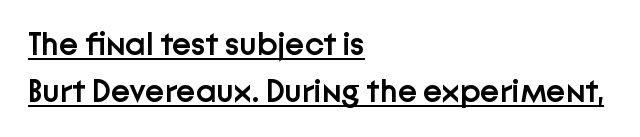
{"serif": "no", "italic": "no", "bold": "semi", "weight": "semibold", "width": "normal", "stroke_contrast": "low", "x_height": "medium", "monospaced": "no", "underline": "yes", "align": "left", "line_spacing": "normal", "line_spacing_ratio": 1.41, "letter_spacing": "normal", "letter_spacing_em": 0.0, "glyph_px": 33}
